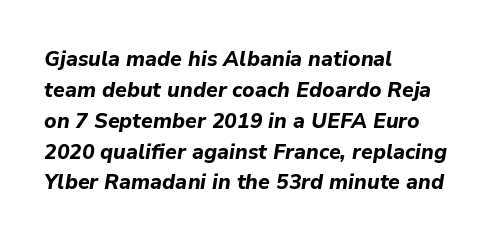
Q: Is the text bold? A: Yes.
Q: Is the text italic (slanted)? A: Yes, it leans right by about 9 degrees.
Q: Is the text underlined? A: No.
Q: How is the paragraph aligned? A: Left-aligned.
Q: Is the spacing between letters normal or unusually wide? A: Normal.
Q: Is the spacing between lines tight, normal or loose? A: Normal.
